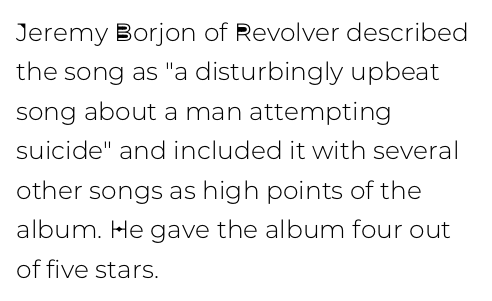
The setting favours the left margin, as ordinary paragraphs usually do. Is there any slant? The stems are plumb. A bare baseline throughout the passage. The letterforms sit shoulder to shoulder at normal distance. These lines sit exactly where default settings would place them.
